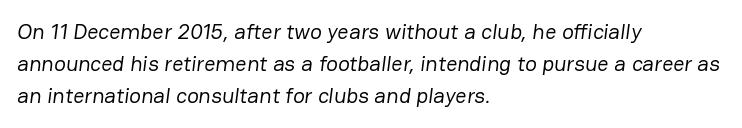
Students, observe: this is what conventionally led text looks like. Nobody touched the tracking dial on this one. Anything drawn beneath the words? Only blank space. A light-to-regular cut is what we see here. The setting favours the left margin, as ordinary paragraphs usually do.
